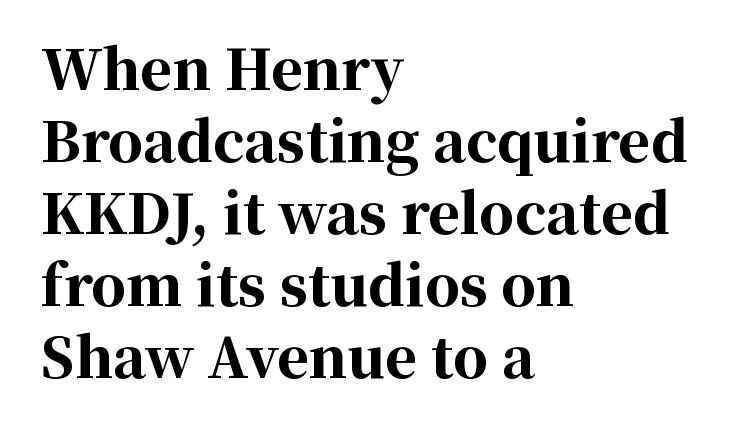
Q: Is the text bold? A: Yes.
Q: Is the text italic (slanted)? A: No, it is upright.
Q: Is the typeface a serif or a sans-serif typeface? A: Serif.
Q: Is the text underlined? A: No.
Q: How is the paragraph aligned? A: Left-aligned.
Q: Is the spacing between letters normal or unusually wide? A: Normal.
Q: Is the spacing between lines tight, normal or loose? A: Normal.
Q: Width (condensed, normal, or wide)? A: Normal.
Q: Stroke contrast? A: High.
Q: x-height? A: Medium.
Q: Monospaced? A: No.
